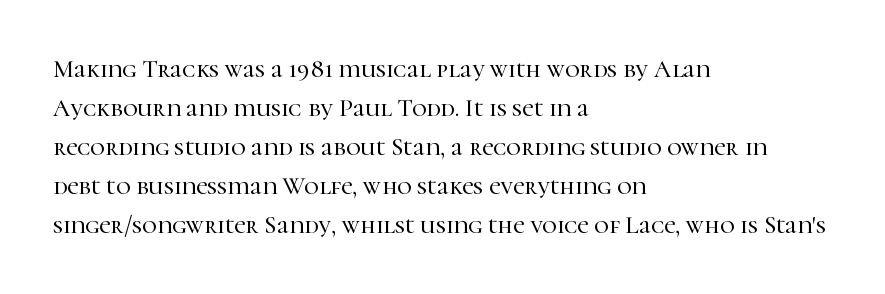
The image shows 25 px text type, upright; set left-aligned, normal line spacing (1.56x), normal letter spacing, not underlined.
